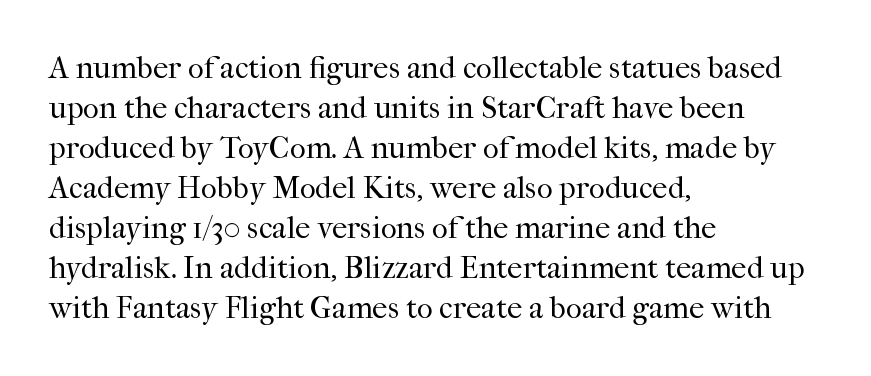
Q: Is the text bold? A: No.
Q: Is the text italic (slanted)? A: No, it is upright.
Q: Is the typeface a serif or a sans-serif typeface? A: Serif.
Q: Is the text underlined? A: No.
Q: How is the paragraph aligned? A: Left-aligned.
Q: Is the spacing between letters normal or unusually wide? A: Normal.
Q: Is the spacing between lines tight, normal or loose? A: Normal.
Q: Width (condensed, normal, or wide)? A: Normal.
Q: Stroke contrast? A: High.
Q: x-height? A: Medium.
Q: Monospaced? A: No.
